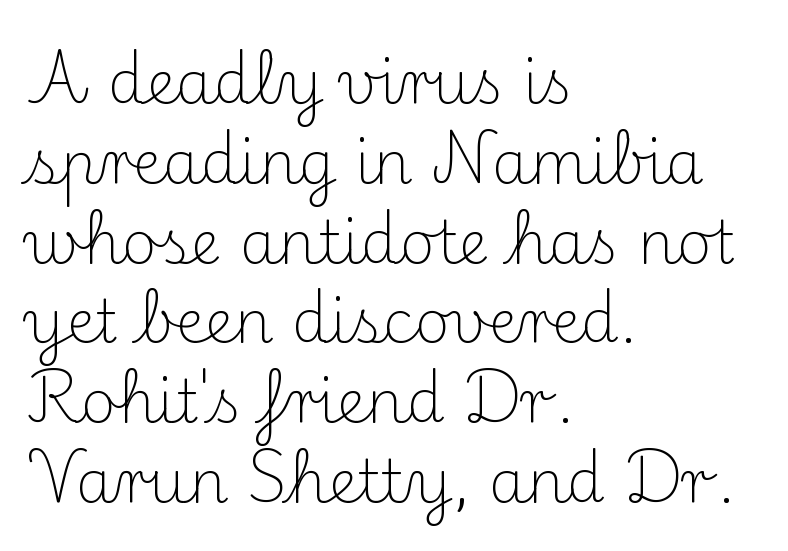
The lines in this sample share a left origin and differ only in where they stop. Looks like regular typesetting: each glyph gets only the width it needs. Descenders hang freely into open space. Counters stay open thanks to moderate or lighter strokes.
